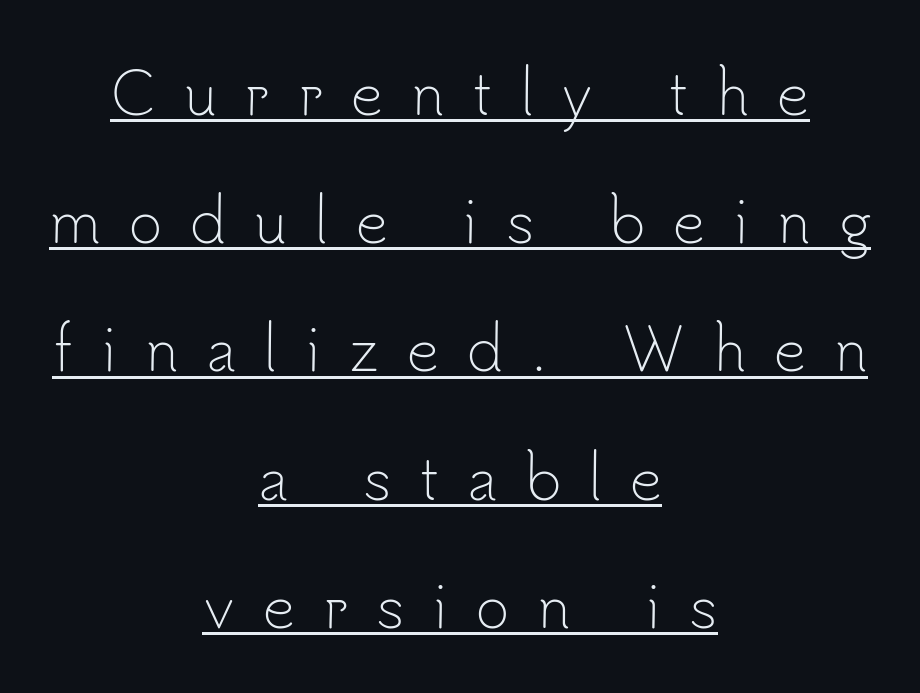
{"serif": "no", "italic": "no", "bold": "no", "weight": "light", "width": "normal", "stroke_contrast": "low", "x_height": "small", "monospaced": "no", "underline": "yes", "align": "center", "line_spacing": "loose", "line_spacing_ratio": 2.25, "letter_spacing": "wide", "letter_spacing_em": 0.49, "glyph_px": 57}
